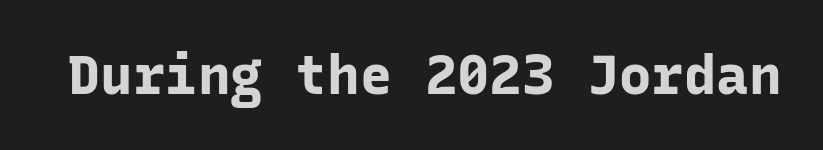
The face used here is monospaced, like something from a code editor. Is there any slant? The stems are plumb. The baseline area is clear. Chunky letters — that's bold for sure. In terms of letterspacing, this is plain default setting.
